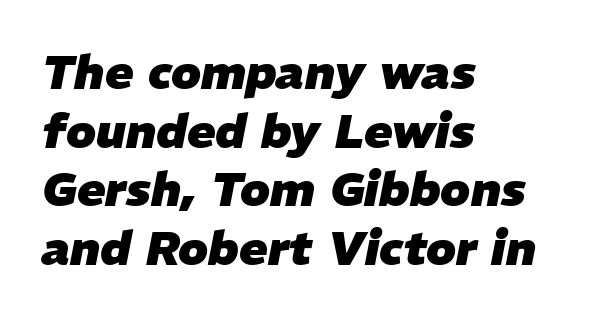
Leading matches the norm, producing a regular column. Is the type bold? Yes — the strokes are clearly thick and heavy. How are the letters spaced? Ordinarily, with no added tracking. Short and long lines alike share a common starting point at left. You could not count columns in this text — the font is proportionally spaced. The foot of each line stays bare and open.
